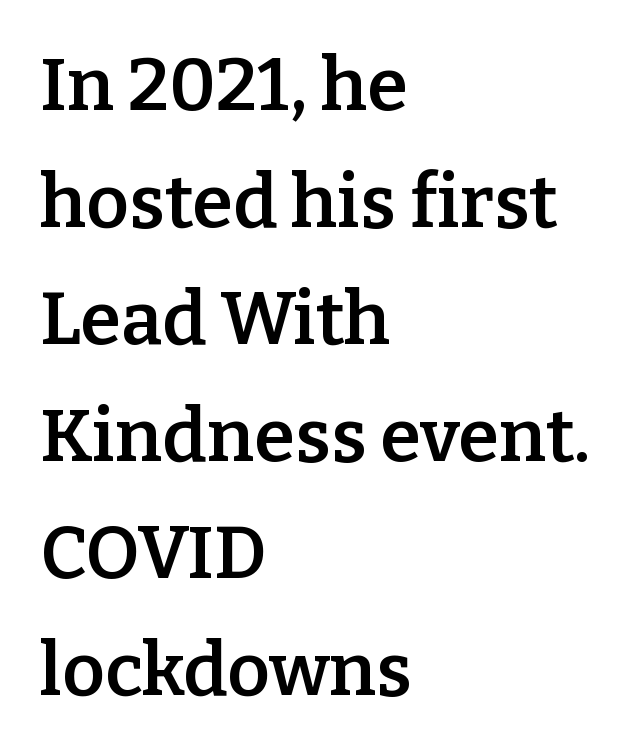
Inter-character spacing is left at the font's built-in metrics. What's the leading like? Ordinary, nothing unusual. The letters advance in unequal steps, a hallmark of proportional type. Quick note: underline off.
